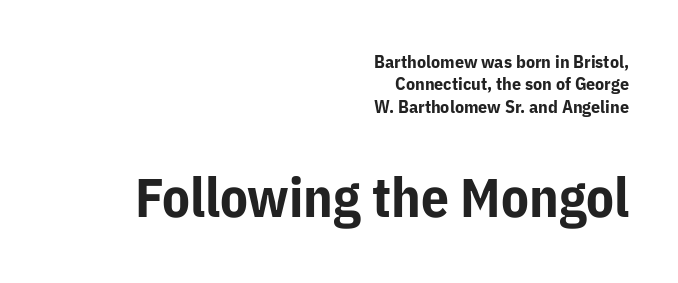
Leading matches the norm, producing a regular column. Bare-footed words on every line. The lower block of text is set noticeably larger than the block above it. The passage shown is typeset with a sans-serif family.
